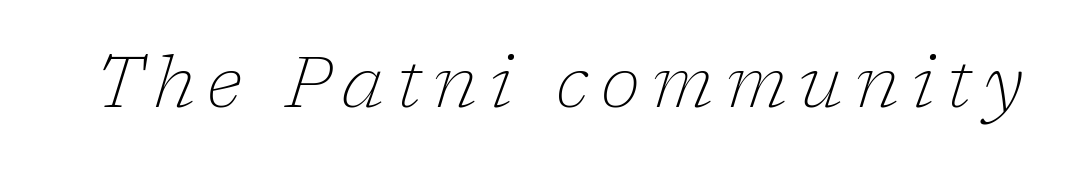
Q: Is the text bold? A: No.
Q: Is the text italic (slanted)? A: Yes, it leans right by about 17 degrees.
Q: Is the typeface a serif or a sans-serif typeface? A: Serif.
Q: Is the text underlined? A: No.
Q: Width (condensed, normal, or wide)? A: Normal.
Q: Stroke contrast? A: Low.
Q: x-height? A: Medium.
Q: Monospaced? A: No.
